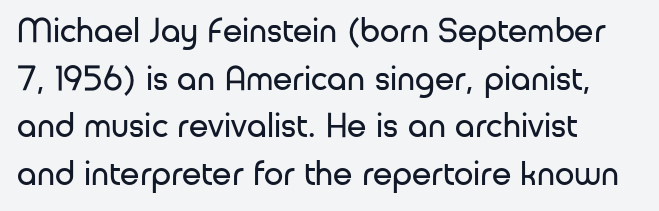
The passage shown is not underscored anywhere. Is the letter spacing exaggerated? No — it looks like the ordinary default. The face used here is proportionally spaced, like ordinary book or web type. Stems and bowls with no extra thickness — not bold.
